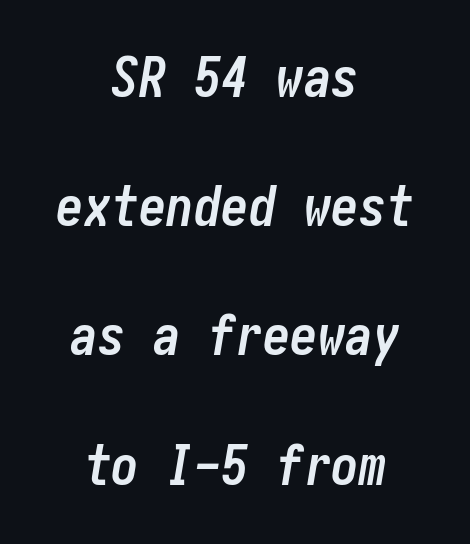
The image shows 55 px semibold, condensed type, italic (leaning right); set centered, loose line spacing (2.35x), normal letter spacing, not underlined; low stroke contrast and a medium x-height.
